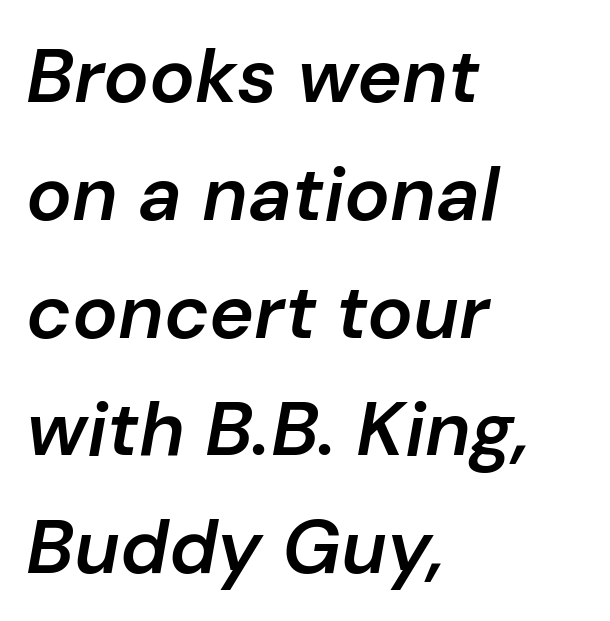
The face used here is rendered with its standard letterfit. You could not count columns in this text — the font is proportionally spaced. The setting favours the left margin, as ordinary paragraphs usually do. Stems and bowls a touch heavier than normal — semibold. Bare-footed words on every line.
